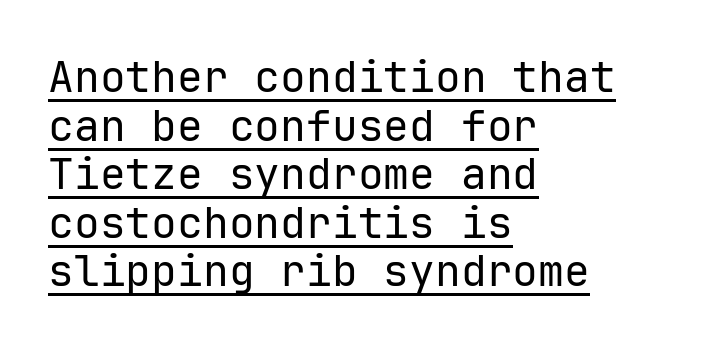
Q: Is the text bold? A: No.
Q: Is the text italic (slanted)? A: No, it is upright.
Q: Is the typeface a serif or a sans-serif typeface? A: Sans-serif.
Q: Is the text underlined? A: Yes.
Q: How is the paragraph aligned? A: Left-aligned.
Q: Is the spacing between letters normal or unusually wide? A: Normal.
Q: Is the spacing between lines tight, normal or loose? A: Tight.
Q: Width (condensed, normal, or wide)? A: Normal.
Q: Stroke contrast? A: Low.
Q: x-height? A: Medium.
Q: Monospaced? A: Yes.
